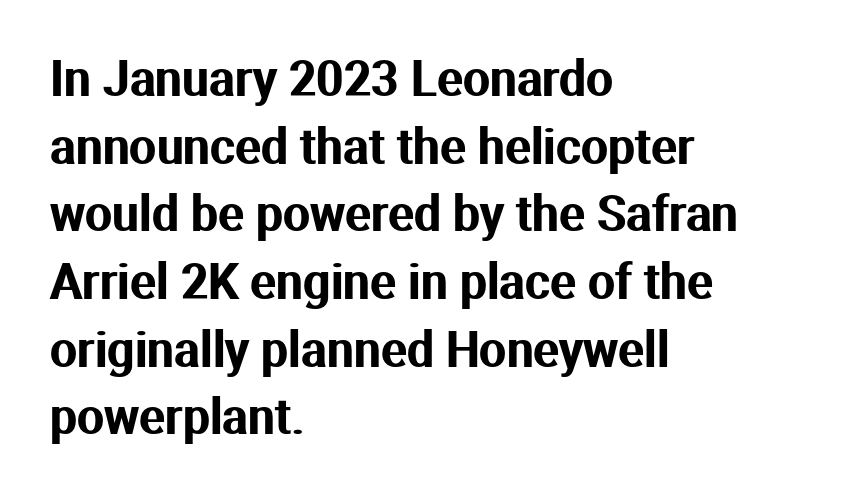
Q: Is the text italic (slanted)? A: No, it is upright.
Q: Is the typeface a serif or a sans-serif typeface? A: Sans-serif.
Q: Is the text underlined? A: No.
Q: How is the paragraph aligned? A: Left-aligned.
Q: Is the spacing between letters normal or unusually wide? A: Normal.
Q: Is the spacing between lines tight, normal or loose? A: Normal.
Q: Width (condensed, normal, or wide)? A: Normal.
Q: Stroke contrast? A: Medium.
Q: x-height? A: Medium.
Q: Monospaced? A: No.
